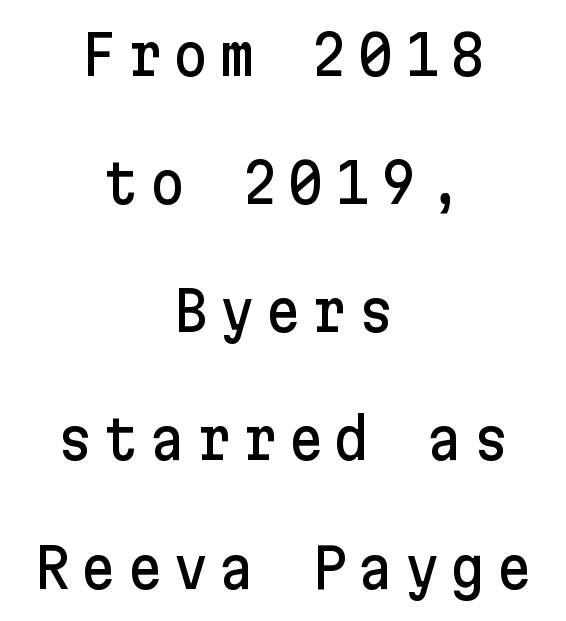
{"serif": "no", "italic": "no", "width": "normal", "stroke_contrast": "low", "x_height": "medium", "underline": "no", "align": "center", "line_spacing": "loose", "line_spacing_ratio": 2.33, "glyph_px": 55}
